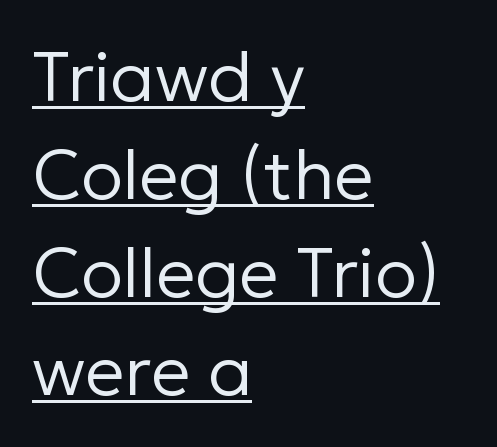
The image shows 70 px regular-weight sans-serif type, upright; set left-aligned, normal line spacing (1.4x), normal letter spacing, underlined; low stroke contrast and a medium x-height.
